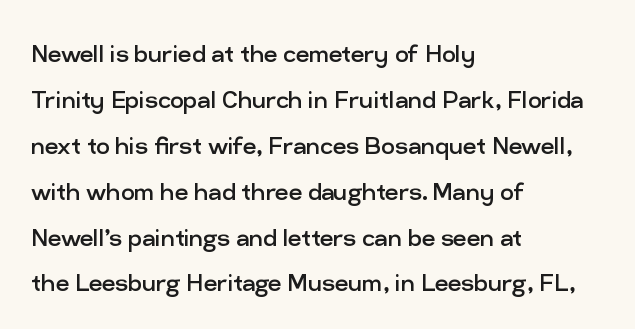
The block of text has a typical density, with ordinary space between rows. A typesetter would call this proportional, since set widths differ per character. Standard letterfit; no display-style spreading of the glyphs. This rendering employs a face without finishing strokes, i.e., a sans-serif. Every stem runs plumb, perpendicular to the baseline.
